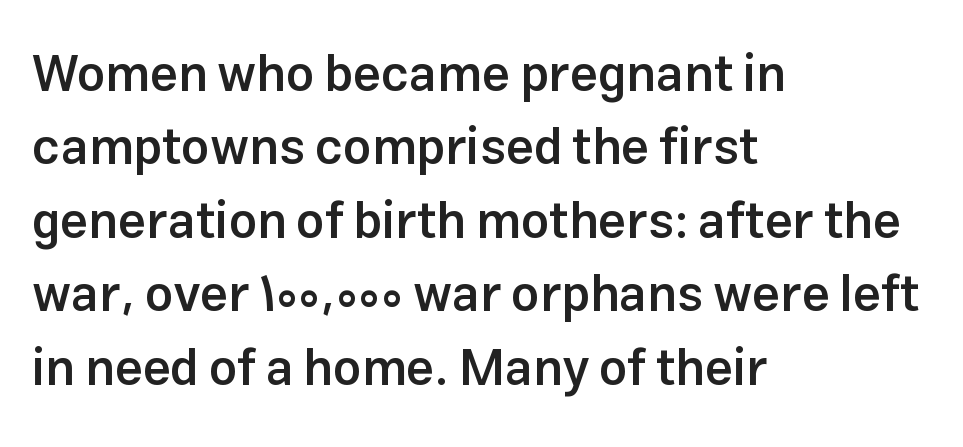
The image shows 50 px semibold sans-serif type, upright; set left-aligned, normal line spacing (1.47x), normal letter spacing, not underlined; low stroke contrast and a medium x-height.
